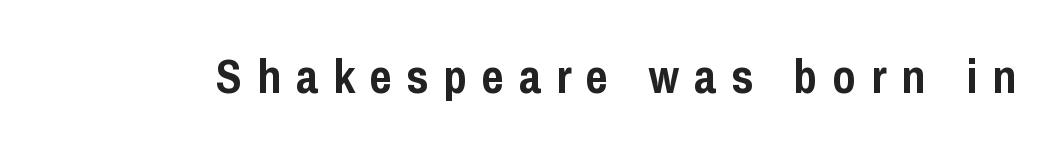
The image shows 48 px semibold, condensed sans-serif type, upright; set unusually wide letter spacing (+0.31 em), not underlined; low stroke contrast and a medium x-height.
